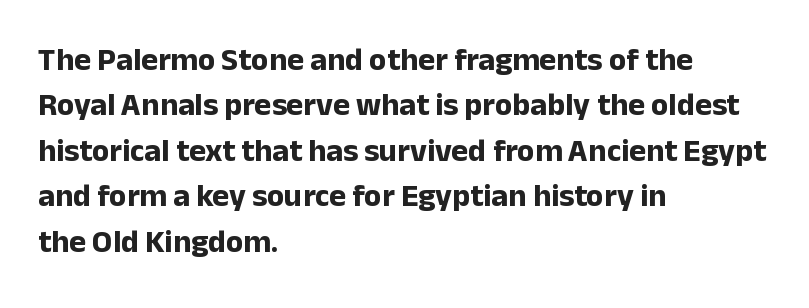
{"serif": "no", "italic": "no", "bold": "yes", "weight": "bold", "width": "normal", "stroke_contrast": "low", "x_height": "medium", "monospaced": "no", "underline": "no", "align": "left", "line_spacing": "normal", "line_spacing_ratio": 1.42, "letter_spacing": "normal", "letter_spacing_em": 0.0, "glyph_px": 32}
